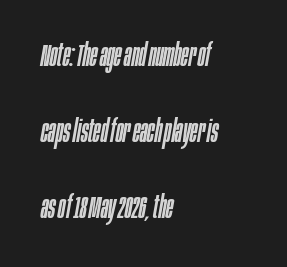
Q: Is the text italic (slanted)? A: Yes, it leans right by about 10 degrees.
Q: Is the text underlined? A: No.
Q: How is the paragraph aligned? A: Left-aligned.
Q: Is the spacing between letters normal or unusually wide? A: Normal.
Q: Is the spacing between lines tight, normal or loose? A: Loose.
Q: Width (condensed, normal, or wide)? A: Condensed.
Q: Stroke contrast? A: Low.
Q: x-height? A: Large.
Q: Monospaced? A: No.
